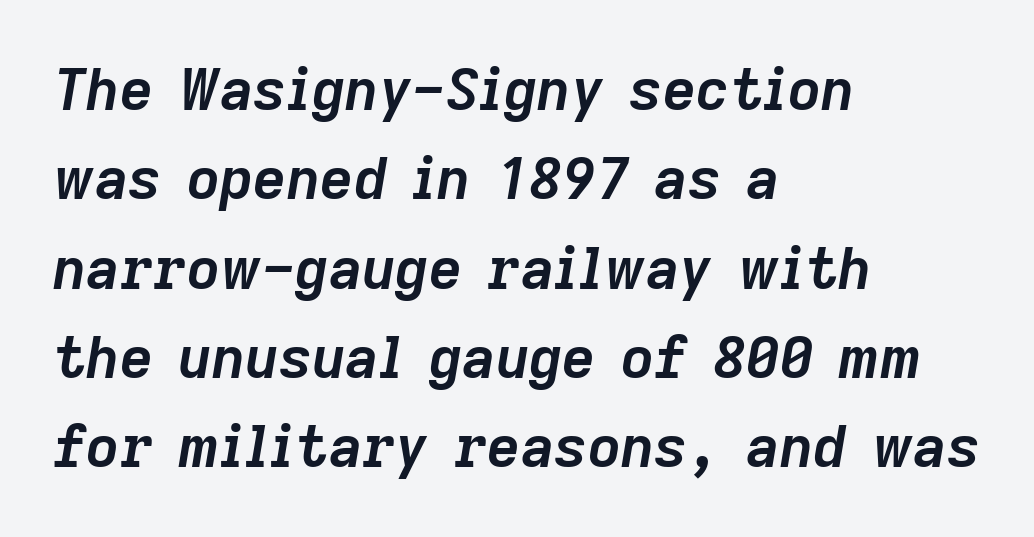
Q: Is the text bold? A: Yes.
Q: Is the text italic (slanted)? A: Yes, it leans right by about 9 degrees.
Q: Is the text underlined? A: No.
Q: How is the paragraph aligned? A: Left-aligned.
Q: Is the spacing between letters normal or unusually wide? A: Normal.
Q: Is the spacing between lines tight, normal or loose? A: Normal.
Q: Width (condensed, normal, or wide)? A: Normal.
Q: Stroke contrast? A: Low.
Q: x-height? A: Medium.
Q: Monospaced? A: No.
